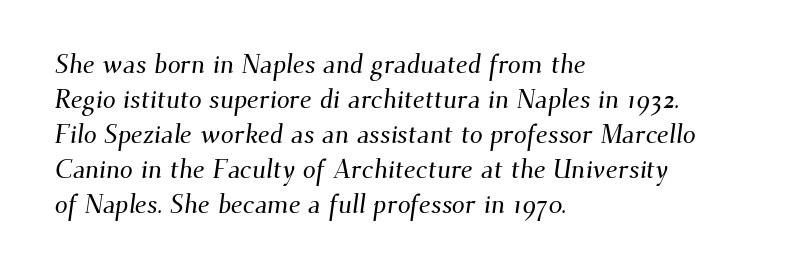
{"underline": "no", "align": "left", "line_spacing": "normal", "line_spacing_ratio": 1.35, "letter_spacing": "normal", "letter_spacing_em": 0.0, "glyph_px": 26}
